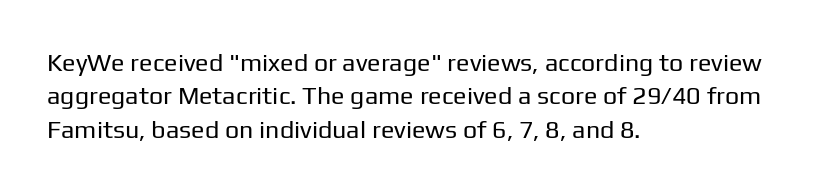
Notice how the stems are strictly vertical — no italics here. Clear beneath every line of the passage. Compared with typical paragraphs, the rows here are spaced about the same. The letters look calm and open, with moderate or lighter stems. Spacing between characters is what you'd get straight out of the box.
